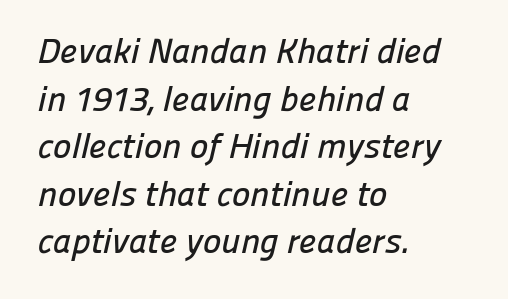
The image shows 35 px sans-serif type; set left-aligned, normal line spacing (1.36x), normal letter spacing, not underlined; low stroke contrast and a medium x-height.
